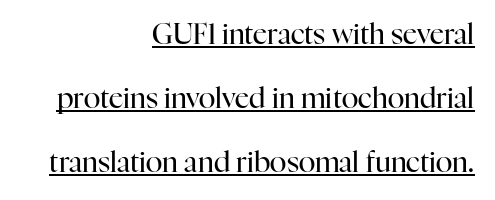
{"serif": "yes", "italic": "no", "bold": "no", "weight": "regular", "width": "normal", "stroke_contrast": "high", "x_height": "medium", "monospaced": "no", "underline": "yes", "align": "right", "line_spacing": "loose", "line_spacing_ratio": 2.29, "letter_spacing": "normal", "letter_spacing_em": 0.0, "glyph_px": 28}
